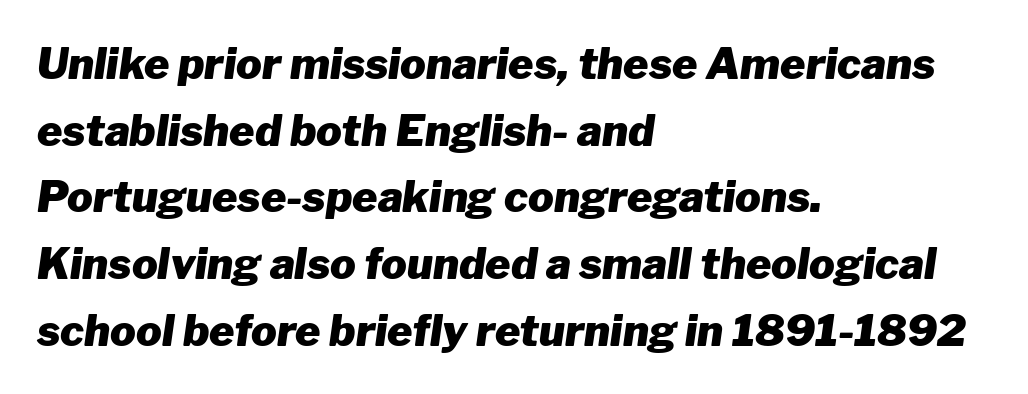
The image shows 43 px heavy type, italic (leaning right); set left-aligned, normal line spacing (1.55x), normal letter spacing, not underlined; low stroke contrast and a medium x-height.
